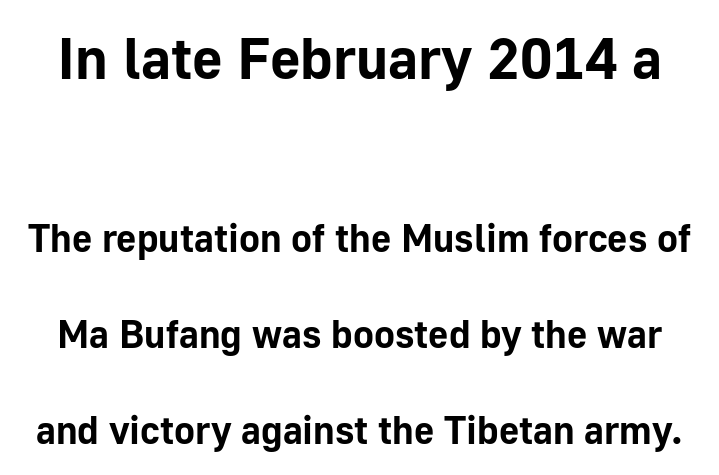
Q: Is the text bold? A: Yes.
Q: Is the text italic (slanted)? A: No, it is upright.
Q: Is the typeface a serif or a sans-serif typeface? A: Sans-serif.
Q: Is the text underlined? A: No.
Q: Is the spacing between letters normal or unusually wide? A: Normal.
Q: Is the spacing between lines tight, normal or loose? A: Loose.
Q: Which block of text is set in a larger size, the first (top) or the second (bottom)? A: The first (top) one.
Q: Width (condensed, normal, or wide)? A: Normal.
Q: Stroke contrast? A: Low.
Q: x-height? A: Medium.
Q: Monospaced? A: No.
